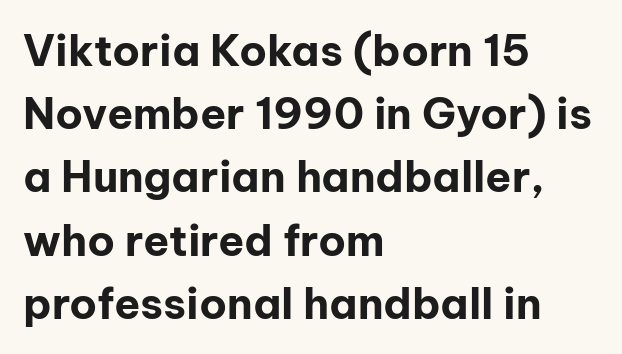
The image shows 43 px bold sans-serif type, upright; set left-aligned, normal line spacing (1.47x), normal letter spacing, not underlined; low stroke contrast and a medium x-height.
